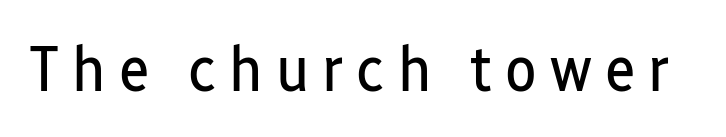
Vertical stems look standard width or narrower in stroke. The tracking reads as deliberately expanded to a designer's eye. Quick note: underline off. Examine the stroke ends and you'll find no serifs. Every character sits straight up, as roman type does. These lines are rendered in a variable-pitch font.
